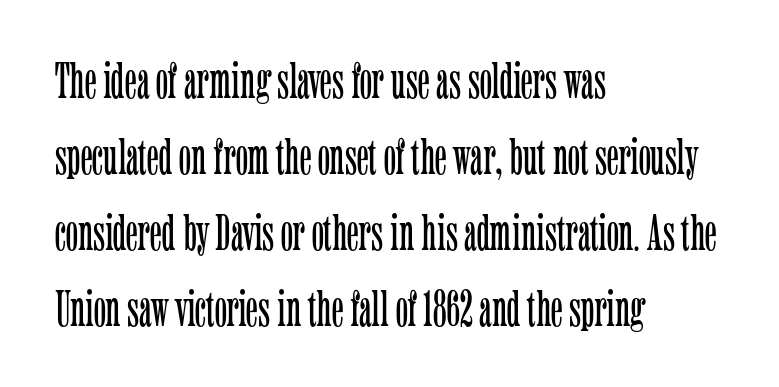
{"serif": "yes", "italic": "no", "bold": "no", "weight": "light", "width": "condensed", "stroke_contrast": "low", "x_height": "medium", "monospaced": "no", "underline": "no", "align": "left", "line_spacing": "normal", "line_spacing_ratio": 1.49, "letter_spacing": "normal", "letter_spacing_em": 0.0, "glyph_px": 51}
